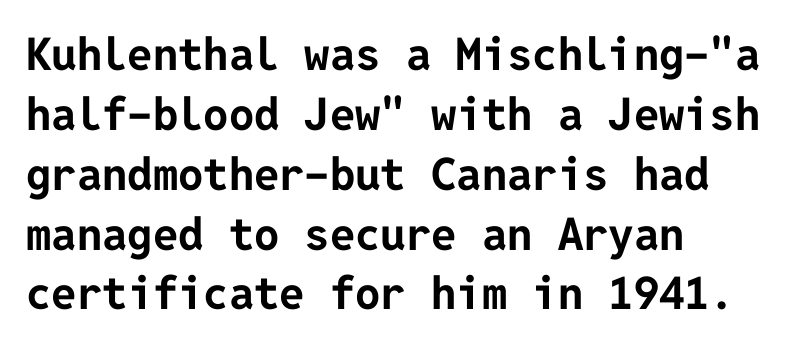
The image shows 45 px bold sans-serif type, upright; set left-aligned, normal line spacing (1.33x), normal letter spacing, not underlined; low stroke contrast and a medium x-height.
